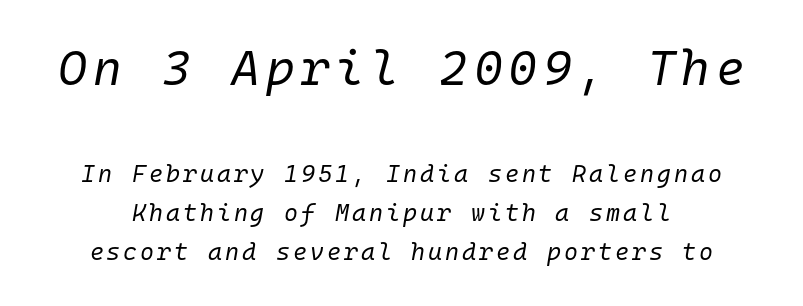
The face looks like a standard text weight, possibly lighter. The face used here has a pronounced slope to its letters. The space between consecutive lines is moderate. Fixed-width glyphs throughout — classic coding-font behaviour.
